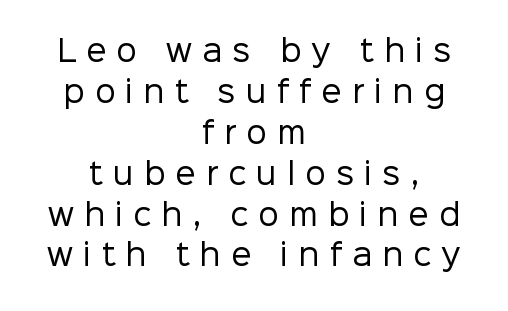
The whitespace from short lines is split evenly between both sides. Nothing sits at the stroke ends, so this counts as sans-serif. Spacing verdict: proportional, widths tailored to each character. The typography opts for an upright posture over an oblique one. The strokes are not fattened; the text isn't bold.
